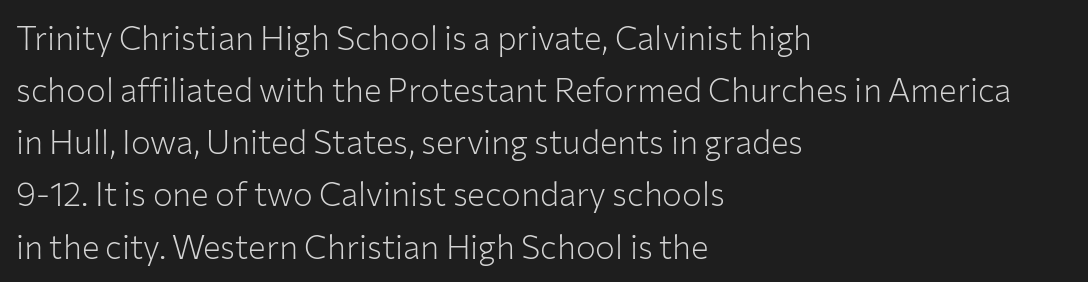
Italic: no, the glyphs are upright roman. Nope, no serifs anywhere on these letters. The area under the type is left untouched. Baseline-to-baseline distance is the conventional proportion of letter height. The paragraph shown leans on its left margin. Here the designer chose a conventional face with non-uniform glyph widths.
